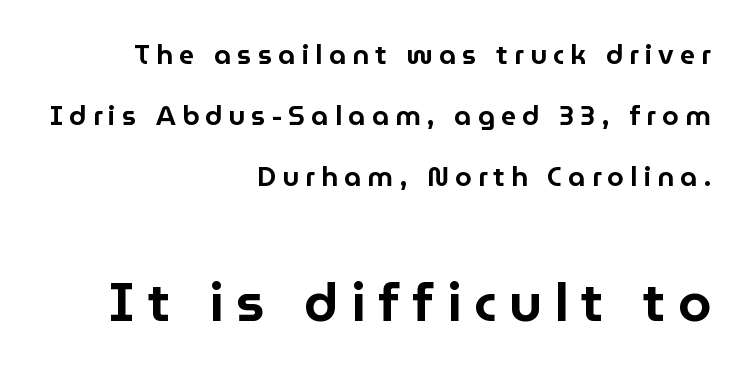
{"serif": "no", "italic": "no", "width": "normal", "stroke_contrast": "low", "x_height": "medium", "monospaced": "no", "underline": "no", "align": "right", "line_spacing": "loose", "line_spacing_ratio": 2.26, "letter_spacing": "wide", "letter_spacing_em": 0.23, "larger_block": "second", "size_ratio": 2.0, "glyph_px": 54}
